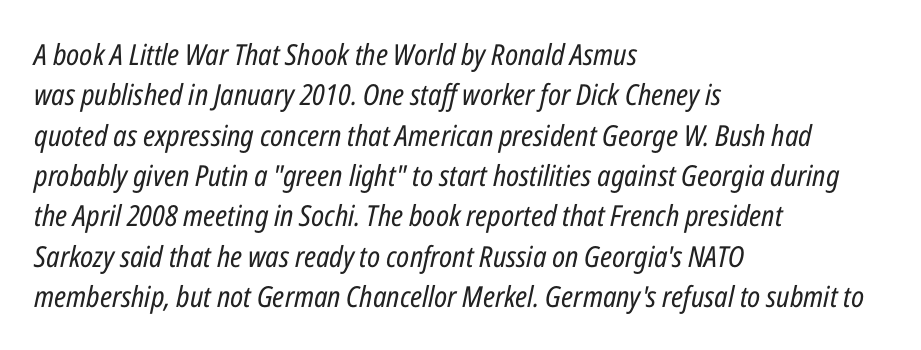
{"italic": "yes", "lean": "right", "slant_degrees": 12, "bold": "no", "weight": "regular", "width": "condensed", "stroke_contrast": "low", "x_height": "medium", "monospaced": "no", "underline": "no", "align": "left", "line_spacing": "normal", "line_spacing_ratio": 1.39, "letter_spacing": "normal", "letter_spacing_em": 0.0, "glyph_px": 29}
